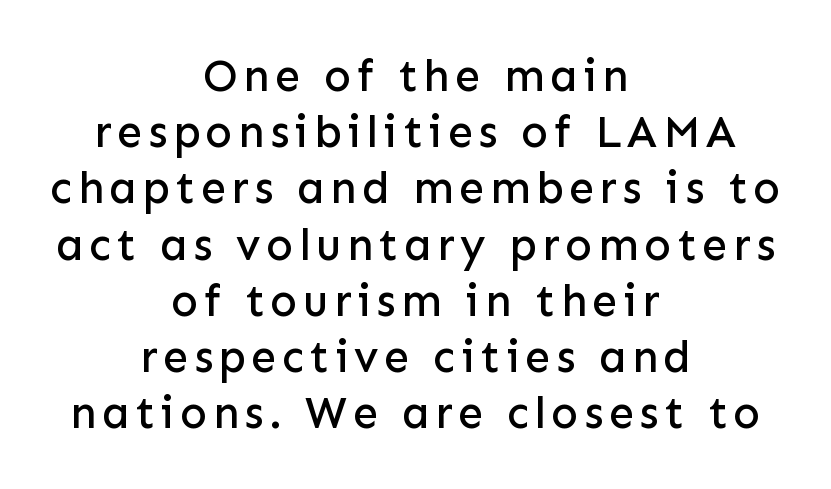
The passage shown is typed in a proportional face where columns would drift. This sample keeps an unexceptional amount of space between lines. The specimen omits any rule beneath the text block's lines. Does the copy run flush right? No — it is centered line by line. The face used here is a sans, in the tradition of grotesques and geometrics. Every stem runs plumb, perpendicular to the baseline.
